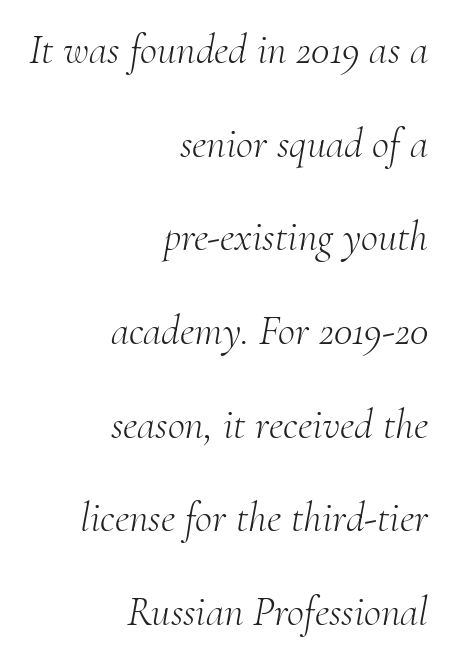
Style check: oblique. Words float on clear page, feet unadorned. Unbolded letterforms with no extra heft. Compared with a flush-left layout, this one pins lines to the opposite, right side. You could call the tracking neutral — neither tight nor loose. Proportional: the letters do not fall into vertical columns.
